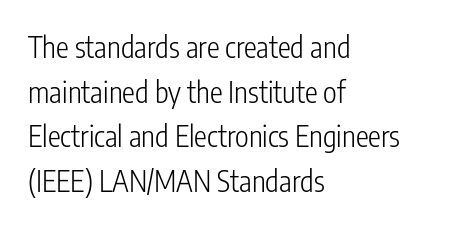
The image shows 29 px light, condensed sans-serif type, upright; set left-aligned, normal line spacing (1.54x), normal letter spacing, not underlined; low stroke contrast and a medium x-height.
